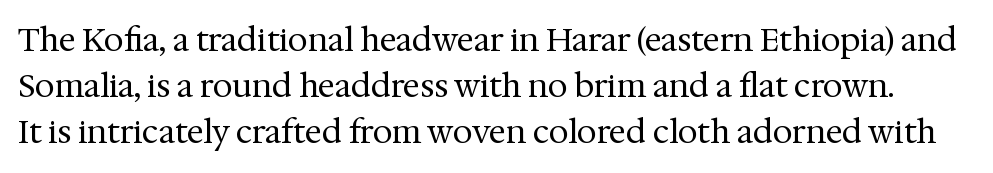
The image shows 32 px regular-weight serif type, upright; set normal line spacing (1.44x), normal letter spacing, not underlined; medium stroke contrast and a medium x-height.
